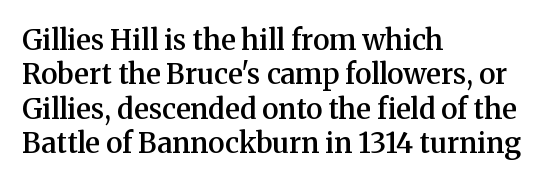
Q: Is the text bold? A: Semi-bold.
Q: Is the text italic (slanted)? A: No, it is upright.
Q: Is the typeface a serif or a sans-serif typeface? A: Serif.
Q: Is the text underlined? A: No.
Q: How is the paragraph aligned? A: Left-aligned.
Q: Is the spacing between letters normal or unusually wide? A: Normal.
Q: Width (condensed, normal, or wide)? A: Normal.
Q: Stroke contrast? A: Medium.
Q: x-height? A: Medium.
Q: Monospaced? A: No.
